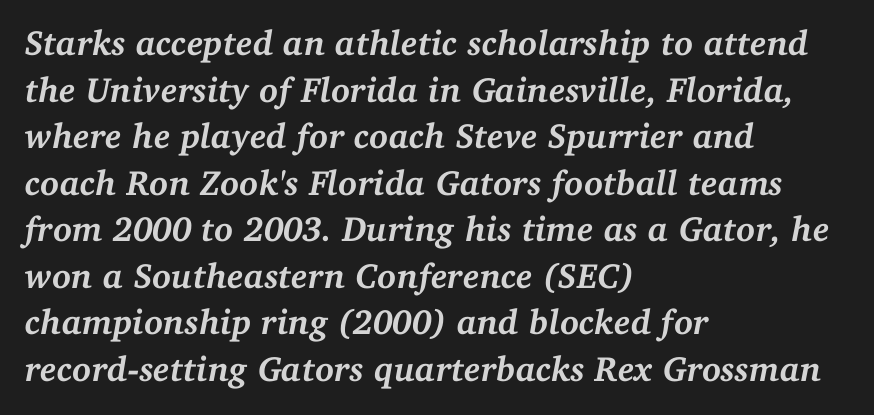
The image shows 35 px semibold serif type, italic (leaning right); set left-aligned, normal line spacing (1.33x), normal letter spacing, not underlined; medium stroke contrast and a medium x-height.
